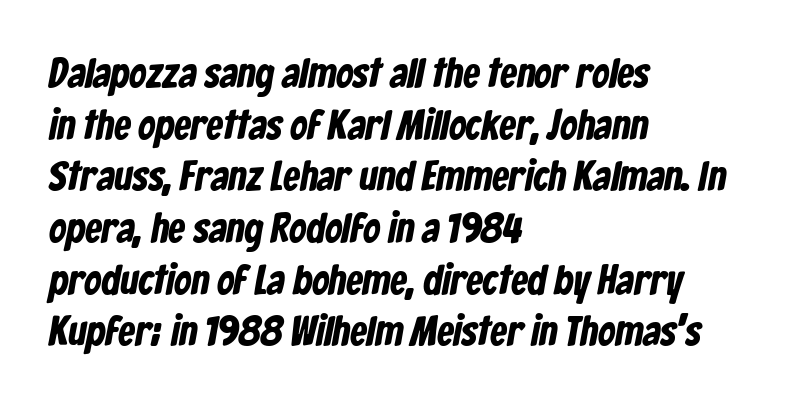
The ragged edge is on the right, which tells us the setting is flush left. The letters advance in unequal steps, a hallmark of proportional type. Rule under the text: the space is simply empty. Spacing between characters is what you'd get straight out of the box.
